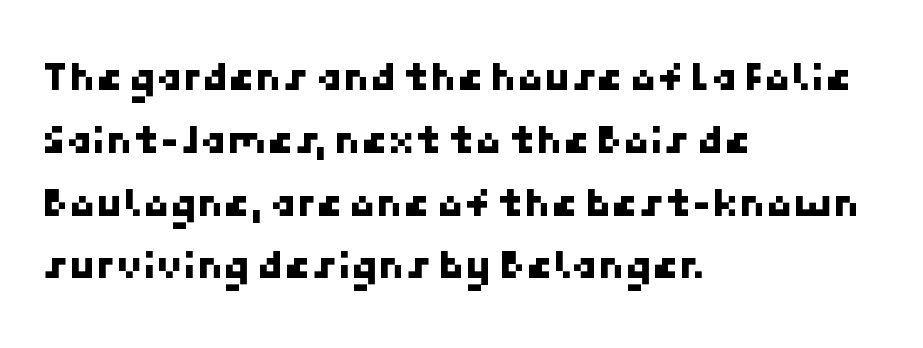
Caption: multi-line text, flush left, ragged right. How are the letters spaced? Ordinarily, with no added tracking. The space between consecutive lines is moderate. Type without underlining. Font category for this specimen: sans-serif.
